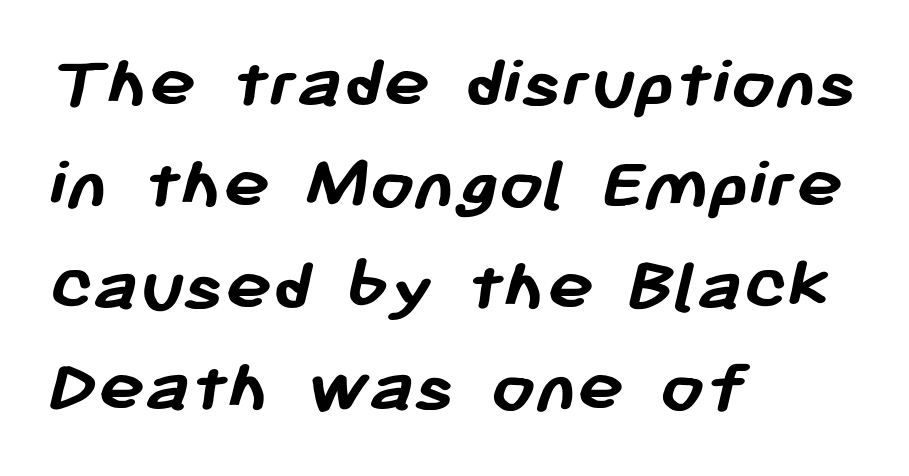
Letterform terminals end flat and unadorned throughout the passage. Think of a printed novel: that variable character pitch is what you see here. Line beginnings align vertically; line endings do not. Reading down the column, the eye jumps a familiar distance to each next line. Rule under the text: the space is simply empty. What stands out about the letter spacing? Nothing — it is the standard amount.
